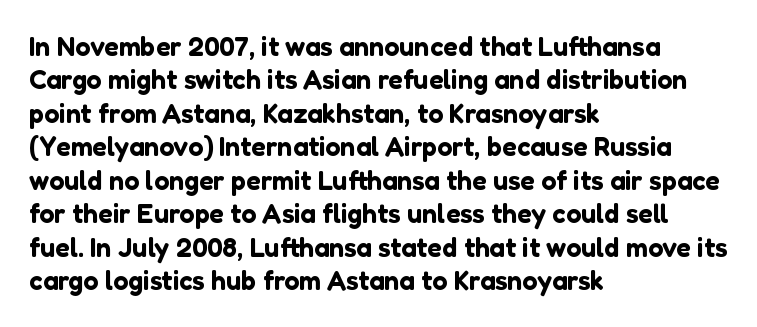
The image shows 27 px text type, upright; set left-aligned, line spacing 1.24x, normal letter spacing, not underlined.
